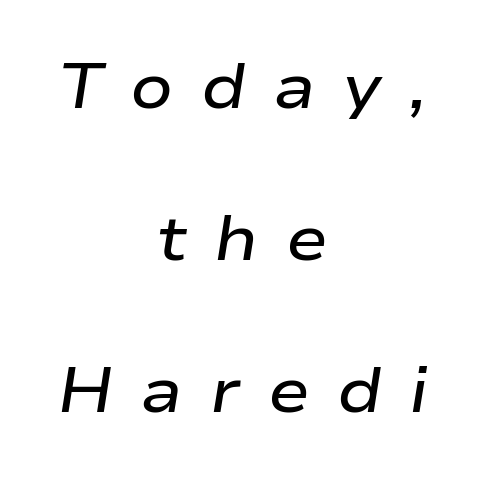
The image shows 63 px semibold, wide type, italic (leaning right); set centered, loose line spacing (2.41x), unusually wide letter spacing (+0.43 em), not underlined; low stroke contrast and a medium x-height.
